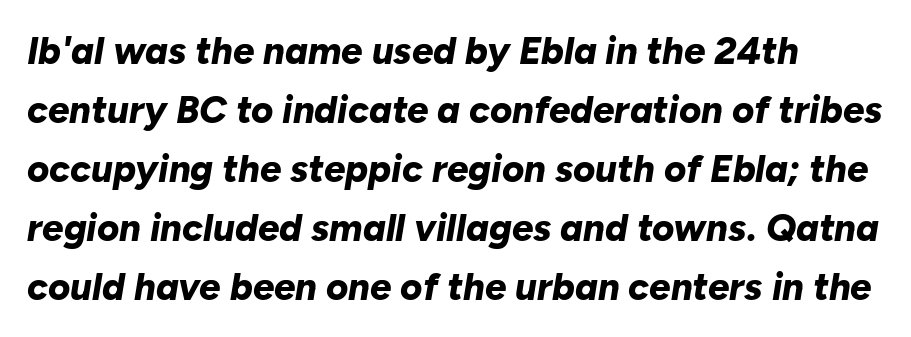
Quick note: underline off. Italic: yes, the glyphs are oblique. This sample keeps an unexceptional amount of space between lines. Summary of weight: heavy, a full bold.
